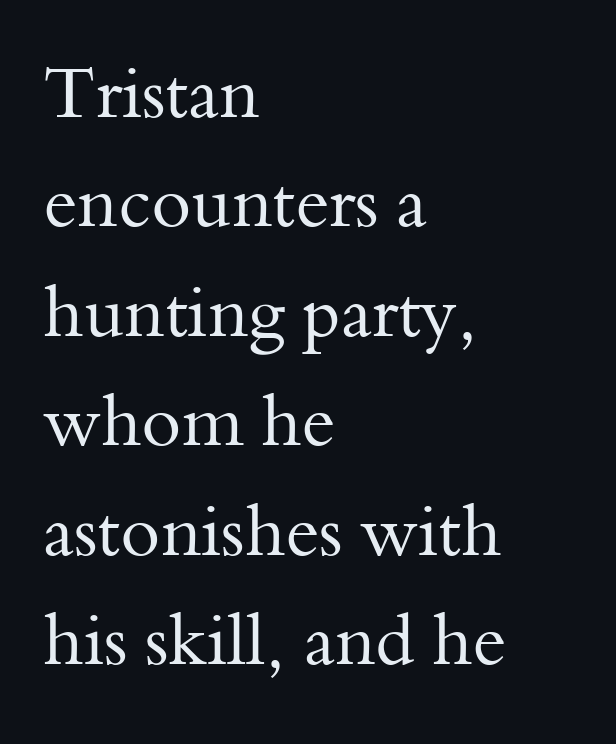
{"serif": "yes", "italic": "no", "bold": "no", "weight": "regular", "width": "normal", "stroke_contrast": "medium", "x_height": "small", "monospaced": "no", "underline": "no", "align": "left", "line_spacing": "normal", "line_spacing_ratio": 1.52, "letter_spacing": "normal", "letter_spacing_em": 0.0, "glyph_px": 72}
